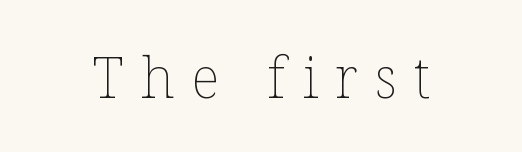
Q: Is the text bold? A: No.
Q: Is the text italic (slanted)? A: No, it is upright.
Q: Is the text underlined? A: No.
Q: Is the spacing between letters normal or unusually wide? A: Unusually wide.
Q: Width (condensed, normal, or wide)? A: Normal.
Q: Stroke contrast? A: Low.
Q: x-height? A: Medium.
Q: Monospaced? A: No.
